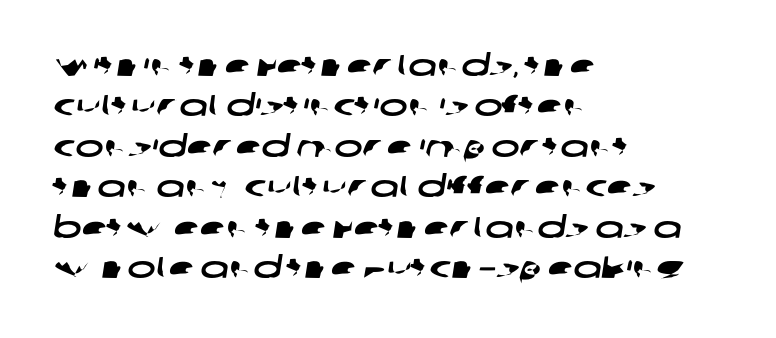
Q: Is the typeface a serif or a sans-serif typeface? A: Sans-serif.
Q: Is the text underlined? A: No.
Q: How is the paragraph aligned? A: Left-aligned.
Q: Is the spacing between letters normal or unusually wide? A: Normal.
Q: Is the spacing between lines tight, normal or loose? A: Normal.
Q: Width (condensed, normal, or wide)? A: Wide.
Q: Stroke contrast? A: Low.
Q: x-height? A: Large.
Q: Monospaced? A: No.
